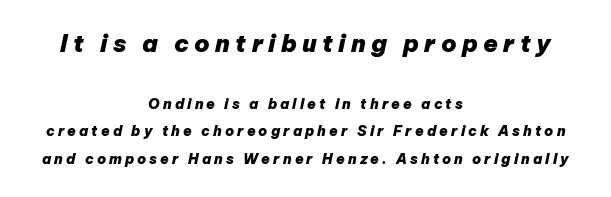
{"italic": "yes", "lean": "right", "slant_degrees": 12, "bold": "yes", "underline": "no", "align": "center", "line_spacing": "loose", "line_spacing_ratio": 1.98, "letter_spacing": "wide", "letter_spacing_em": 0.22, "larger_block": "first", "size_ratio": 1.71, "glyph_px": 24}
